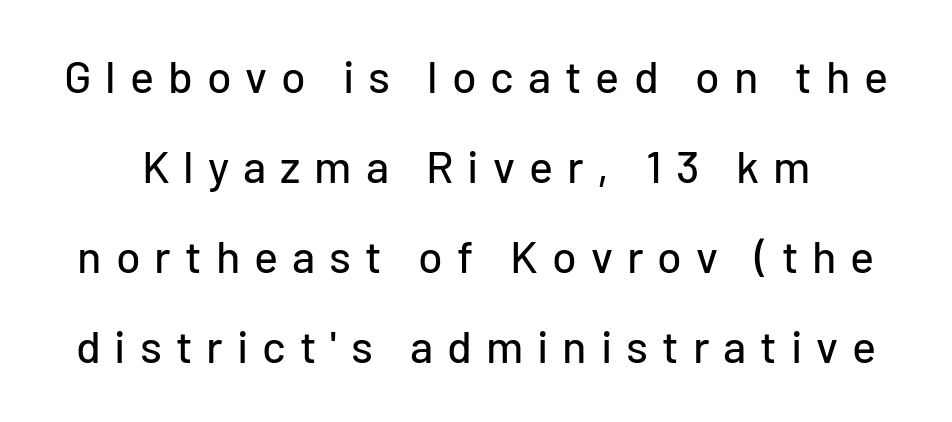
The image shows 45 px sans-serif type, upright; set loose line spacing (2.0x), unusually wide letter spacing (+0.31 em), not underlined; low stroke contrast and a medium x-height.
